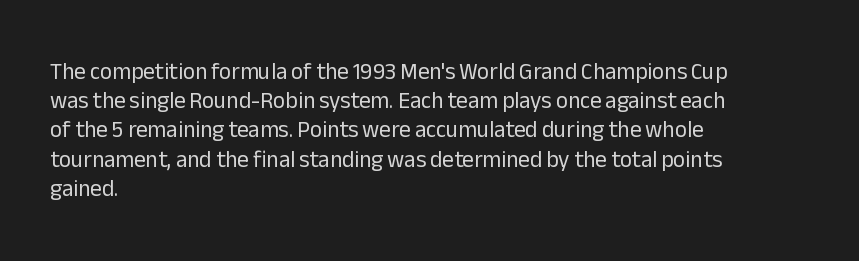
Q: Is the text bold? A: No.
Q: Is the text italic (slanted)? A: No, it is upright.
Q: Is the text underlined? A: No.
Q: How is the paragraph aligned? A: Left-aligned.
Q: Is the spacing between letters normal or unusually wide? A: Normal.
Q: Is the spacing between lines tight, normal or loose? A: Normal.
